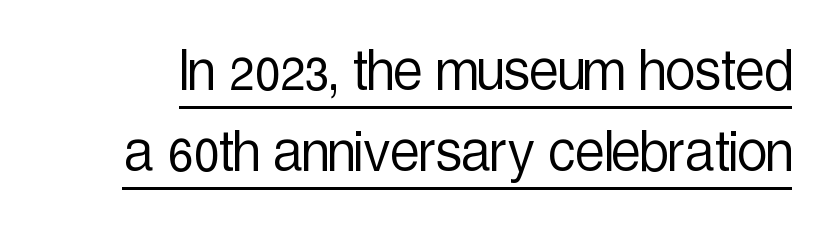
The tracking reads as untouched default to a designer's eye. Font category for this specimen: sans-serif. Looks like someone drew a line under every word here. Proportional: the letters do not fall into vertical columns. Does the lettering tilt? It doesn't — this is upright.
